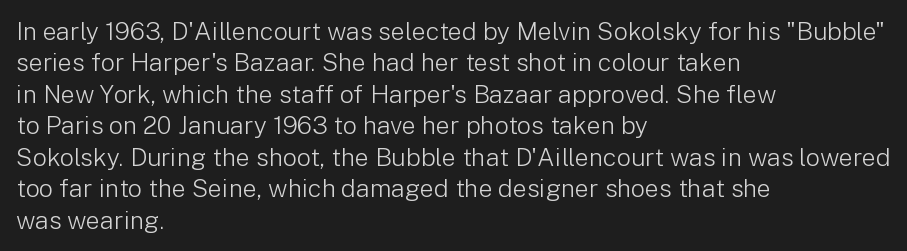
The image shows 25 px text type, upright; set left-aligned, normal line spacing (1.26x), normal letter spacing, not underlined.
